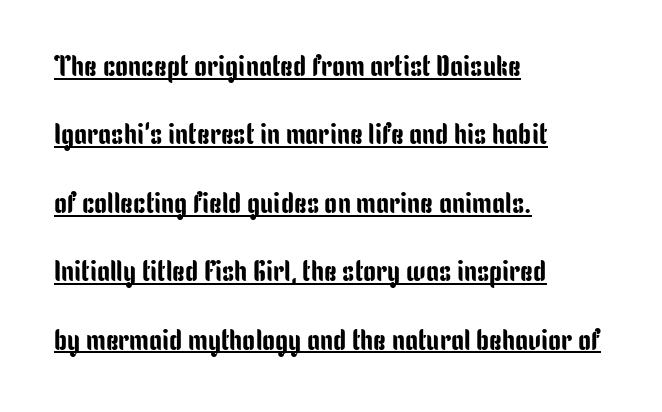
The image shows 29 px condensed sans-serif type, upright; set left-aligned, loose line spacing (2.36x), normal letter spacing, underlined; low stroke contrast and a medium x-height.
